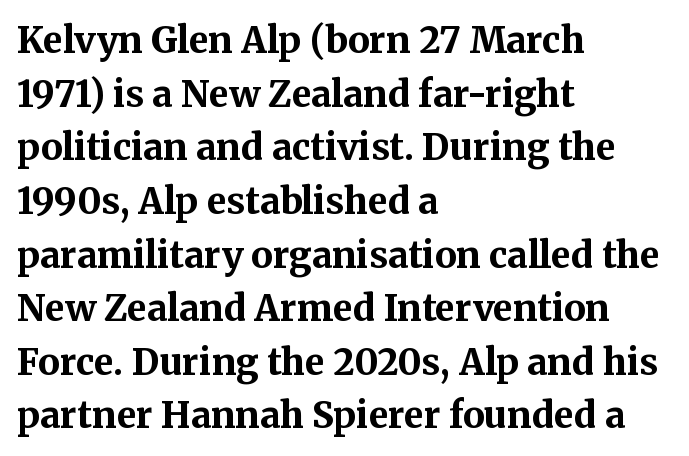
The foot of each line stays bare and open. Do the characters align in a grid? No, the font is proportional. The font family rendered here belongs to the serif group. Set as a true bold cut, around the 700 mark. How would I describe the line gaps? Plain and ordinary. Caption: multi-line text, flush left, ragged right.
